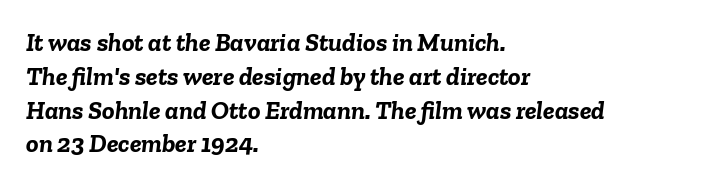
{"italic": "yes", "lean": "right", "slant_degrees": 6, "bold": "yes", "underline": "no", "align": "left", "line_spacing": "normal", "line_spacing_ratio": 1.3, "letter_spacing": "normal", "letter_spacing_em": 0.0, "glyph_px": 26}
